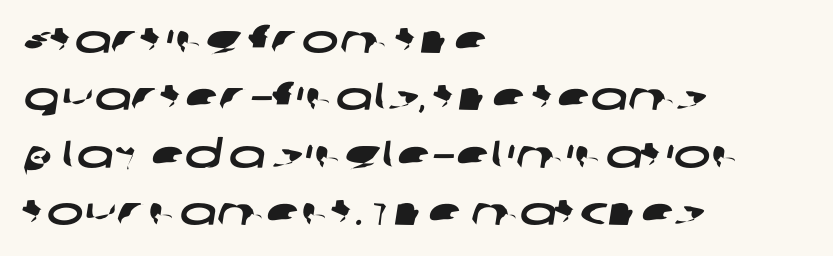
Does the leading feel generous? No, just average. Lines of text with bare space underneath. This sample has the flowing, uneven cadence of proportional lettering. Where is the straight margin? On the left. In terms of letterform style, serifs are entirely absent.
